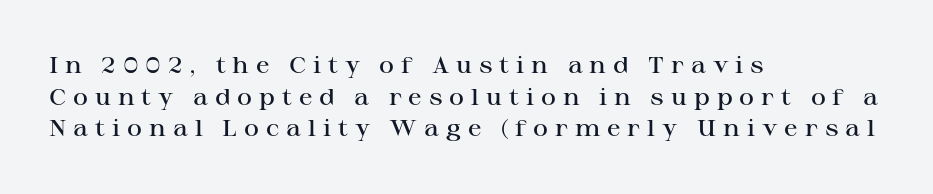
The image shows 23 px text type, upright; set left-aligned, normal line spacing (1.37x), unusually wide letter spacing (+0.3 em), not underlined.
